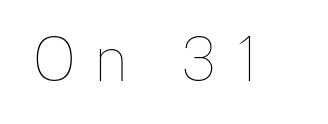
The image shows 59 px thin type, upright; set unusually wide letter spacing (+0.3 em), not underlined; low stroke contrast and a medium x-height.
